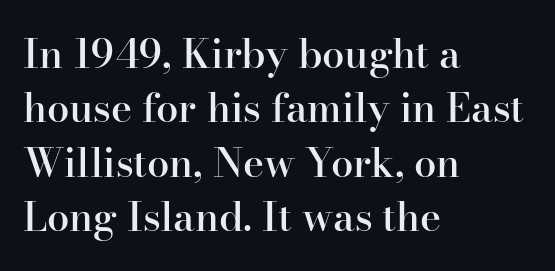
Normally led — the rows are evenly, conventionally spaced. Letters rest on an invisible, unmarked baseline. To sum up the face: it has serifs. Every stem runs plumb, perpendicular to the baseline.
